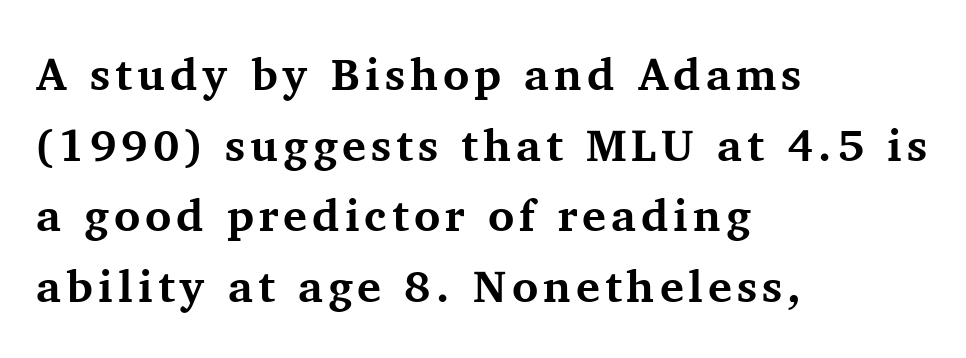
Q: Is the text bold? A: Yes.
Q: Is the text italic (slanted)? A: No, it is upright.
Q: Is the typeface a serif or a sans-serif typeface? A: Serif.
Q: Is the text underlined? A: No.
Q: How is the paragraph aligned? A: Left-aligned.
Q: Is the spacing between lines tight, normal or loose? A: Normal.
Q: Width (condensed, normal, or wide)? A: Normal.
Q: Stroke contrast? A: Medium.
Q: x-height? A: Medium.
Q: Monospaced? A: No.
